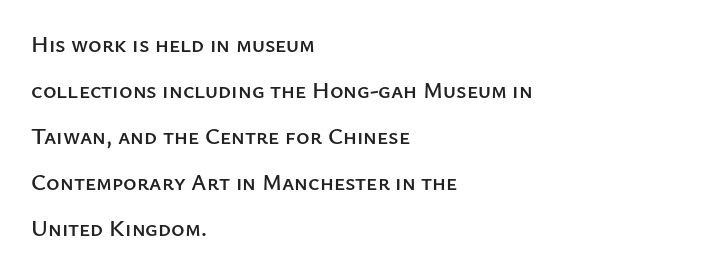
The glyphs are unaccompanied by any horizontal stroke below them. Successive baselines arrive slowly, with a big drop between each. In terms of posture, this sample is upright. The rendering keeps characters at their native spacing. Caption: multi-line text, flush left, ragged right.
